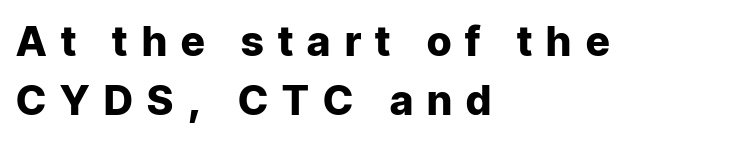
The image shows 41 px heavy sans-serif type, upright; set left-aligned, normal line spacing (1.45x), unusually wide letter spacing (+0.35 em), not underlined; low stroke contrast and a medium x-height.
